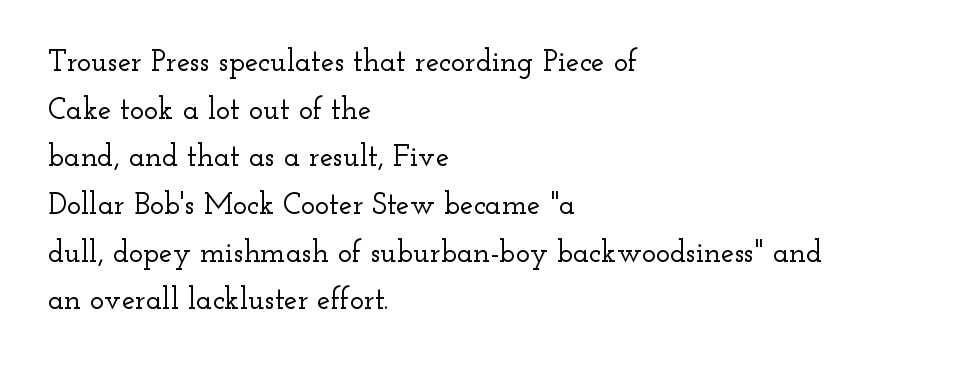
Q: Is the text italic (slanted)? A: No, it is upright.
Q: Is the typeface a serif or a sans-serif typeface? A: Serif.
Q: Is the text underlined? A: No.
Q: How is the paragraph aligned? A: Left-aligned.
Q: Is the spacing between letters normal or unusually wide? A: Normal.
Q: Is the spacing between lines tight, normal or loose? A: Normal.
Q: Width (condensed, normal, or wide)? A: Wide.
Q: Stroke contrast? A: Low.
Q: x-height? A: Small.
Q: Monospaced? A: No.
